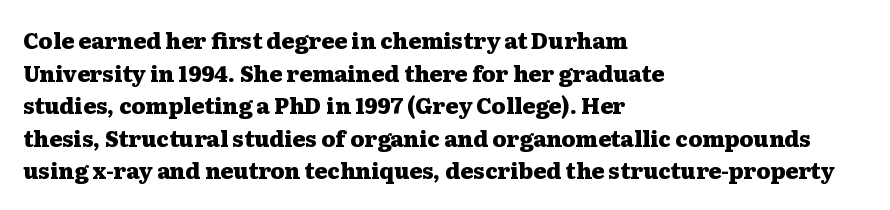
The letters stand straight up with perfectly vertical stems. Vertical spacing — default. Beneath every word, the page is bare. Typeset ragged right — the left edge is the straight one.
